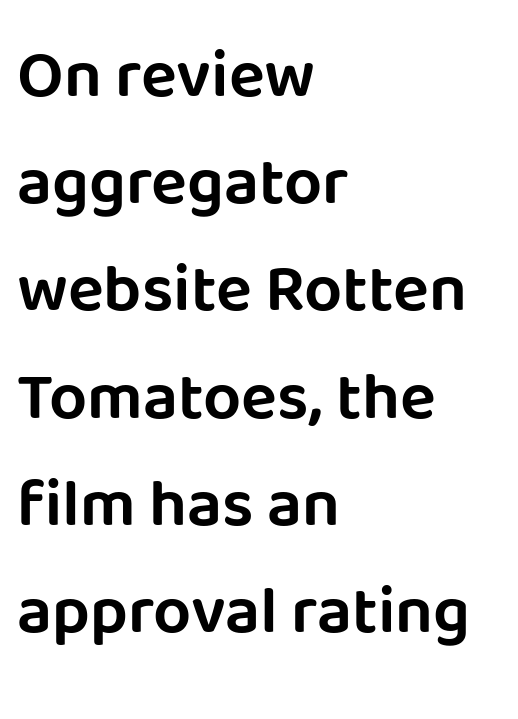
{"serif": "no", "italic": "no", "width": "normal", "stroke_contrast": "low", "x_height": "large", "monospaced": "no", "underline": "no", "align": "left", "line_spacing": "normal", "line_spacing_ratio": 1.6, "letter_spacing": "normal", "letter_spacing_em": 0.0, "glyph_px": 67}
